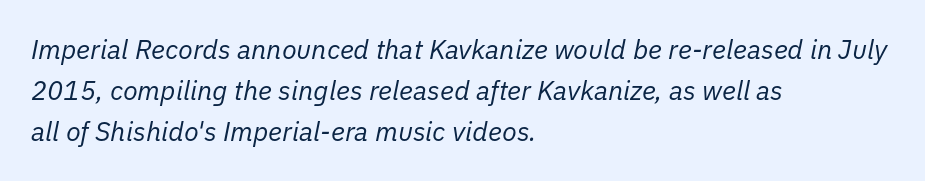
A light-to-regular cut is what we see here. Observe the lean: these are italic letterforms. Successive baselines arrive at the customary interval. Does extra space separate the letters? No, they use regular spacing. The ragged edge is on the right, which tells us the setting is flush left.
